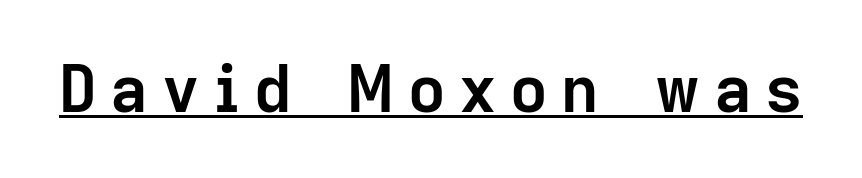
Q: Is the text bold? A: Yes.
Q: Is the text italic (slanted)? A: No, it is upright.
Q: Is the typeface a serif or a sans-serif typeface? A: Sans-serif.
Q: Is the text underlined? A: Yes.
Q: Is the spacing between letters normal or unusually wide? A: Unusually wide.
Q: Width (condensed, normal, or wide)? A: Normal.
Q: Stroke contrast? A: Low.
Q: x-height? A: Medium.
Q: Monospaced? A: No.
